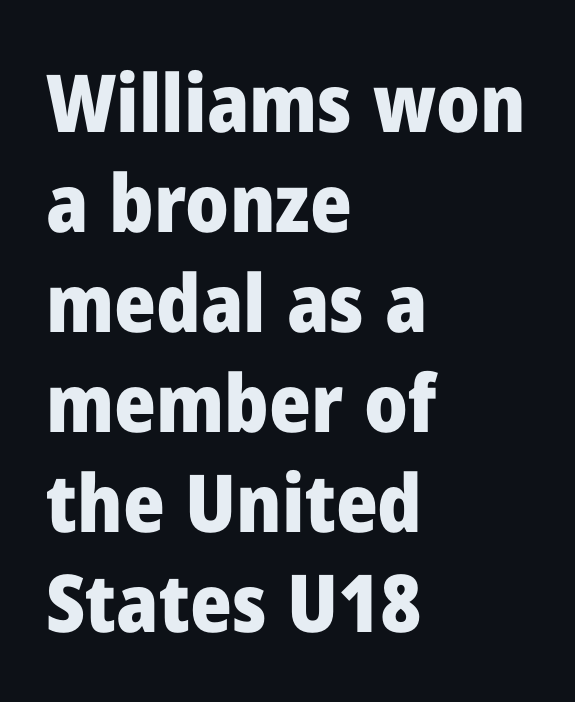
These lines stack with their left ends in a neat column. Stroke terminals: plain, sans-serif. Type without underlining. Letter spacing: default. Pretty heavy lettering here — definitely bold.
